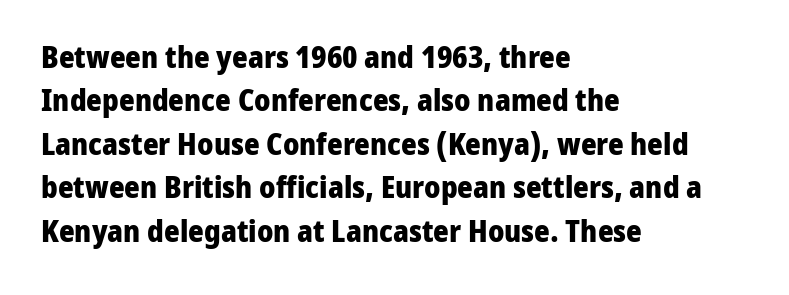
Q: Is the text bold? A: Yes.
Q: Is the text italic (slanted)? A: No, it is upright.
Q: Is the typeface a serif or a sans-serif typeface? A: Sans-serif.
Q: Is the text underlined? A: No.
Q: How is the paragraph aligned? A: Left-aligned.
Q: Is the spacing between letters normal or unusually wide? A: Normal.
Q: Is the spacing between lines tight, normal or loose? A: Normal.
Q: Width (condensed, normal, or wide)? A: Normal.
Q: Stroke contrast? A: Low.
Q: x-height? A: Medium.
Q: Monospaced? A: No.
